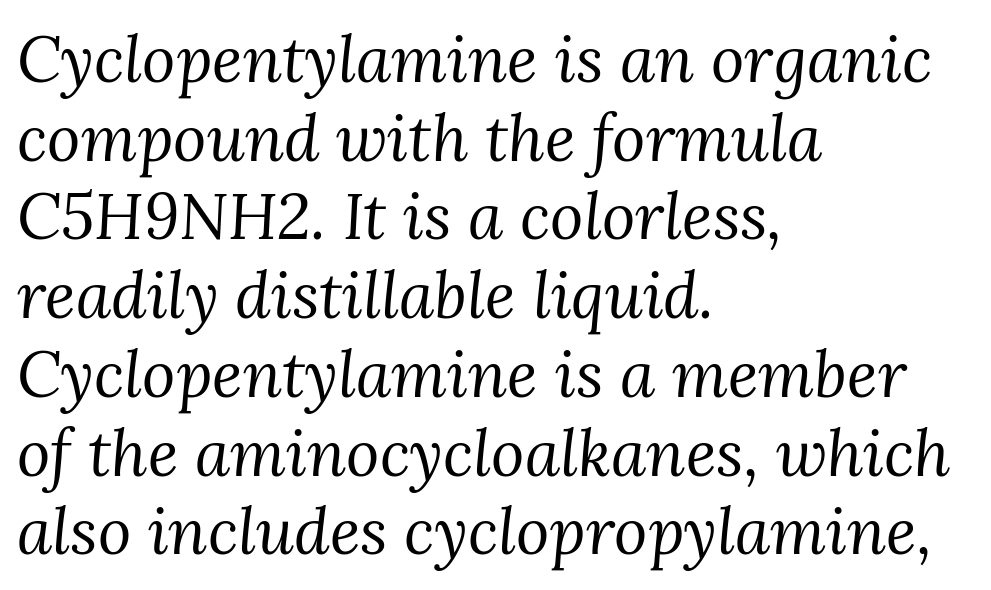
Q: Is the text bold? A: No.
Q: Is the text italic (slanted)? A: Yes, it leans right by about 3 degrees.
Q: Is the typeface a serif or a sans-serif typeface? A: Serif.
Q: Is the text underlined? A: No.
Q: How is the paragraph aligned? A: Left-aligned.
Q: Is the spacing between letters normal or unusually wide? A: Normal.
Q: Width (condensed, normal, or wide)? A: Normal.
Q: Stroke contrast? A: Medium.
Q: x-height? A: Medium.
Q: Monospaced? A: No.
